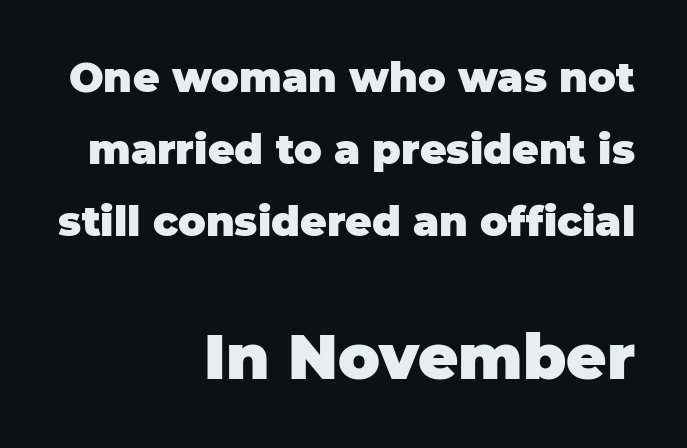
The image shows 62 px heavy sans-serif type, upright; set right-aligned, line spacing 1.76x, normal letter spacing, not underlined; the second (bottom) block is 1.51x larger; low stroke contrast and a large x-height.
